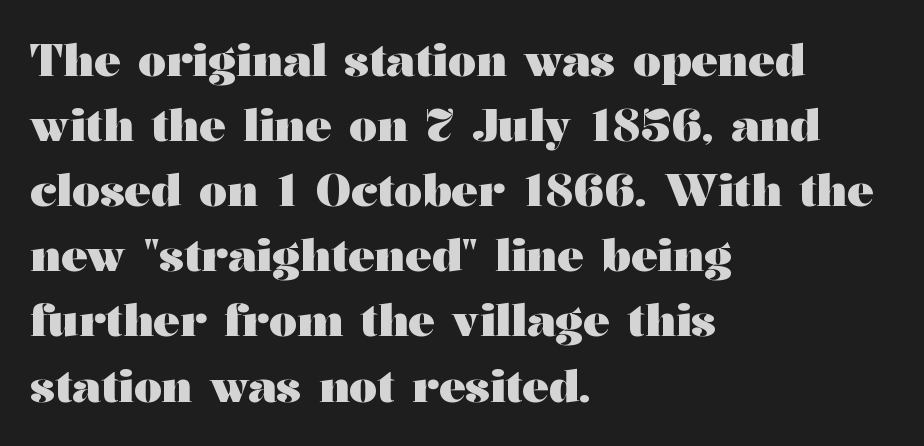
{"serif": "yes", "italic": "no", "bold": "yes", "weight": "heavy", "width": "wide", "stroke_contrast": "medium", "x_height": "medium", "monospaced": "no", "underline": "no", "align": "left", "line_spacing": "normal", "line_spacing_ratio": 1.48, "letter_spacing": "normal", "letter_spacing_em": 0.0, "glyph_px": 44}
